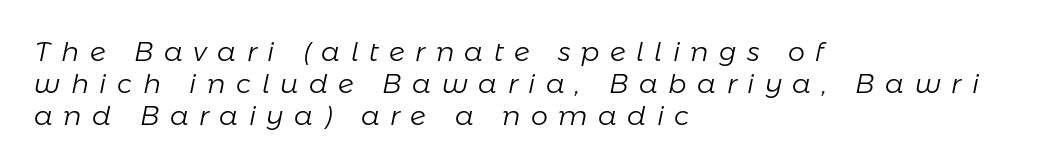
In terms of letterspacing, this is a distinctly airy, spread setting. No extra ink here — the face is not bold. Quick note: underline off. Is the type slanted? Yes — the strokes lean at a clear angle. The rag falls on the right side of this text block.
